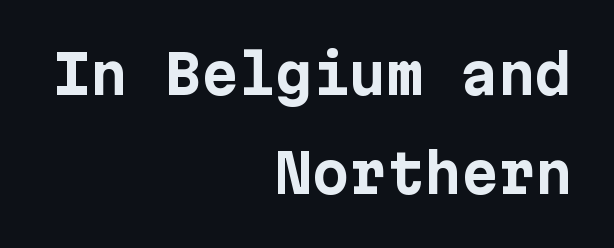
The image shows 53 px bold sans-serif type, upright; set right-aligned, line spacing 1.87x, normal letter spacing, not underlined; low stroke contrast and a medium x-height.
